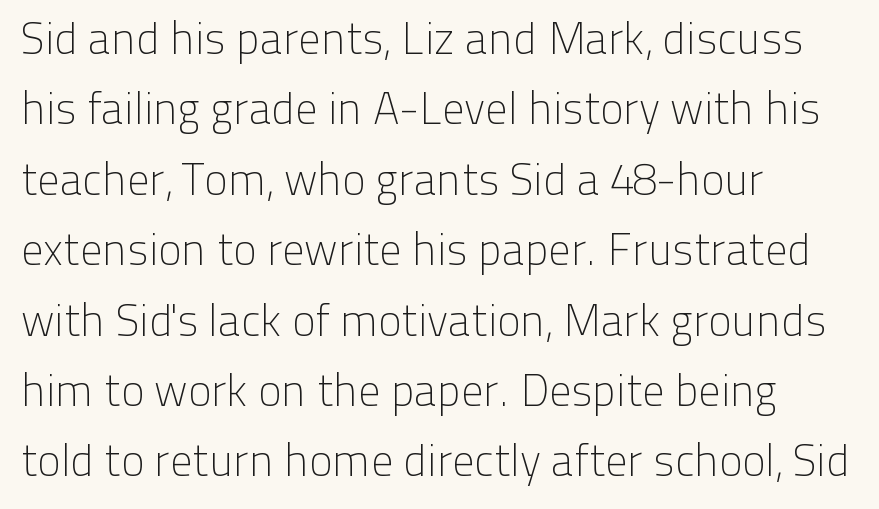
Q: Is the text bold? A: No.
Q: Is the text italic (slanted)? A: No, it is upright.
Q: Is the typeface a serif or a sans-serif typeface? A: Sans-serif.
Q: Is the text underlined? A: No.
Q: How is the paragraph aligned? A: Left-aligned.
Q: Is the spacing between letters normal or unusually wide? A: Normal.
Q: Is the spacing between lines tight, normal or loose? A: Normal.
Q: Width (condensed, normal, or wide)? A: Normal.
Q: Stroke contrast? A: Low.
Q: x-height? A: Medium.
Q: Monospaced? A: No.
